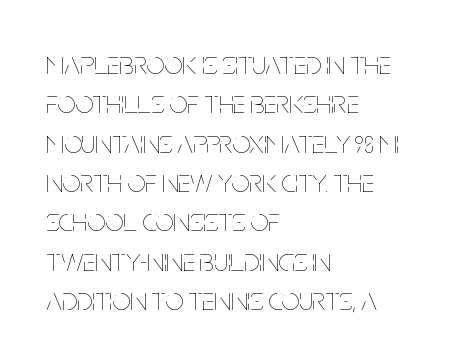
{"italic": "no", "bold": "no", "weight": "thin", "width": "condensed", "stroke_contrast": "low", "x_height": "large", "monospaced": "no", "underline": "no", "align": "left", "line_spacing_ratio": 1.23, "letter_spacing": "normal", "letter_spacing_em": 0.0, "glyph_px": 32}
